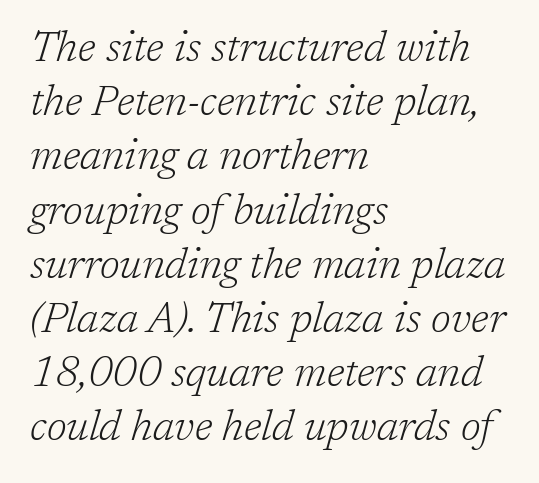
Q: Is the text bold? A: No.
Q: Is the text italic (slanted)? A: Yes, it leans right by about 17 degrees.
Q: Is the typeface a serif or a sans-serif typeface? A: Serif.
Q: Is the text underlined? A: No.
Q: How is the paragraph aligned? A: Left-aligned.
Q: Is the spacing between letters normal or unusually wide? A: Normal.
Q: Is the spacing between lines tight, normal or loose? A: Normal.
Q: Width (condensed, normal, or wide)? A: Normal.
Q: Stroke contrast? A: Low.
Q: x-height? A: Medium.
Q: Monospaced? A: No.
